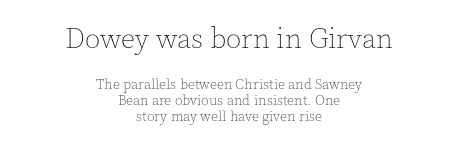
The image shows 28 px thin type, upright; set centered, tight line spacing (1.14x), normal letter spacing, not underlined; the first (top) block is 2.0x larger; a medium x-height.
